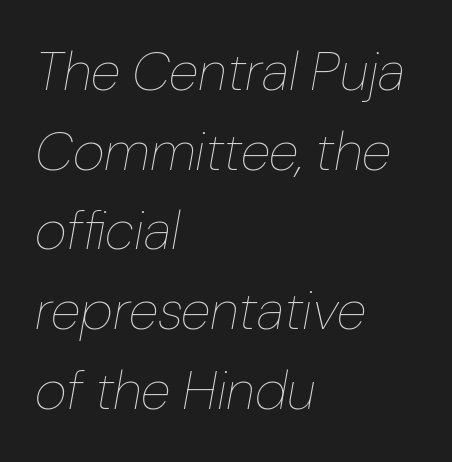
The image shows 55 px thin type, italic (leaning right); set left-aligned, normal line spacing (1.45x), normal letter spacing, not underlined; low stroke contrast and a medium x-height.
